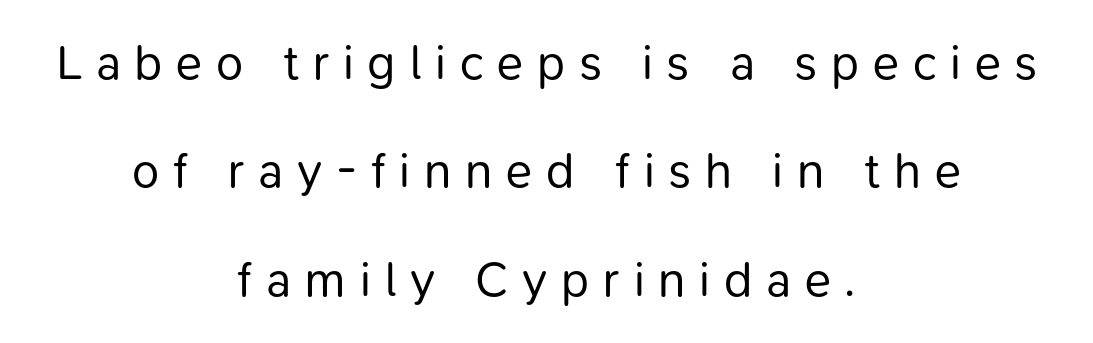
The image shows 49 px regular-weight sans-serif type, upright; set centered, loose line spacing (2.21x), unusually wide letter spacing (+0.28 em), not underlined; low stroke contrast and a medium x-height.
